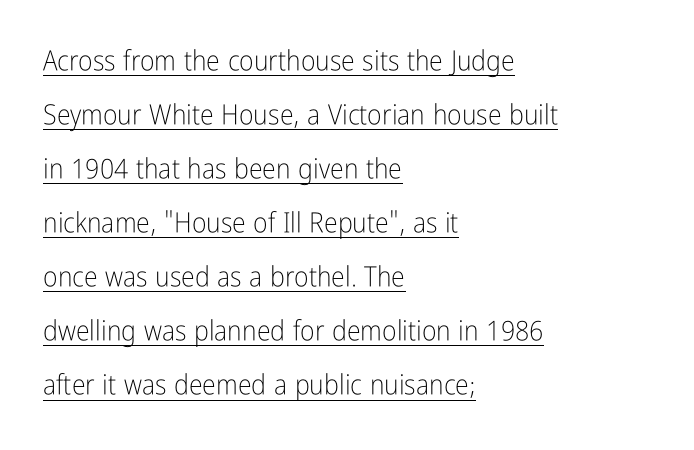
Q: Is the text bold? A: No.
Q: Is the text italic (slanted)? A: No, it is upright.
Q: Is the typeface a serif or a sans-serif typeface? A: Sans-serif.
Q: Is the text underlined? A: Yes.
Q: How is the paragraph aligned? A: Left-aligned.
Q: Is the spacing between letters normal or unusually wide? A: Normal.
Q: Is the spacing between lines tight, normal or loose? A: Loose.
Q: Width (condensed, normal, or wide)? A: Condensed.
Q: Stroke contrast? A: Low.
Q: x-height? A: Medium.
Q: Monospaced? A: No.
